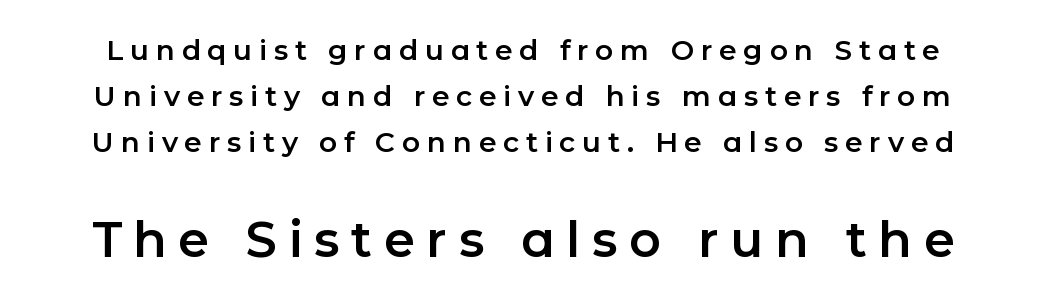
The image shows 49 px sans-serif type, upright; set normal line spacing (1.64x), unusually wide letter spacing (+0.24 em), not underlined; the second (bottom) block is 1.75x larger; low stroke contrast and a medium x-height.
